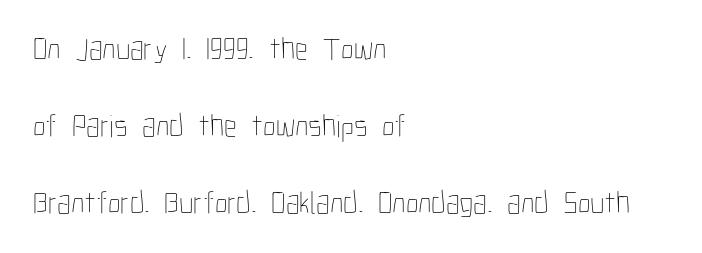
{"italic": "no", "bold": "no", "weight": "thin", "width": "condensed", "stroke_contrast": "low", "x_height": "medium", "monospaced": "no", "underline": "no", "align": "left", "line_spacing": "loose", "line_spacing_ratio": 2.4, "letter_spacing": "normal", "letter_spacing_em": 0.0, "glyph_px": 32}
